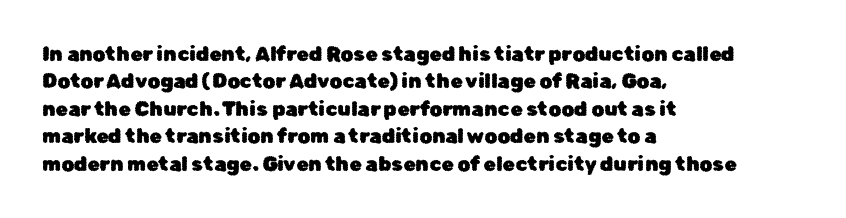
The specimen omits any rule beneath the text block's lines. The face used here is rendered with its standard letterfit. Posture: straight, roman, zero tilt. A student would call this left alignment; a typographer would say flush left, rag right. If you measured baseline to baseline, you'd find a middling distance.
